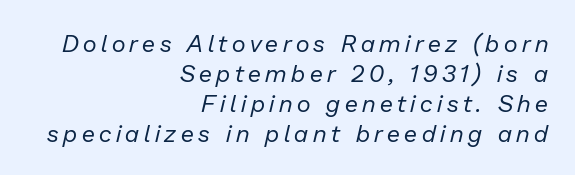
Q: Is the text bold? A: No.
Q: Is the text italic (slanted)? A: Yes, it leans right by about 13 degrees.
Q: Is the text underlined? A: No.
Q: How is the paragraph aligned? A: Right-aligned.
Q: Is the spacing between lines tight, normal or loose? A: Normal.
